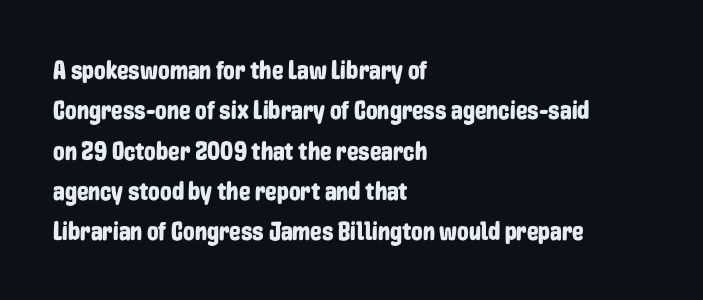
This rendering uses left alignment, leaving the right contour irregular. The vertical gap from one line to the next is medium. The space beneath each line is pristine and unruled. Does extra space separate the letters? No, they use regular spacing. Every character sits straight up, as roman type does.
